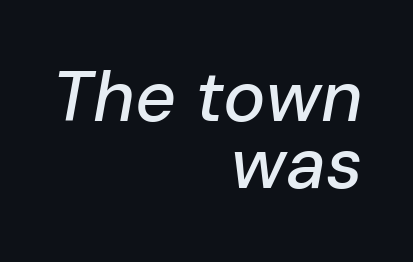
Proportional: the letters do not fall into vertical columns. How would I describe the line gaps? Narrow and economical. Italic: yes, the glyphs are oblique. Horizontal alignment here is rightward, an uncommon choice for prose.
